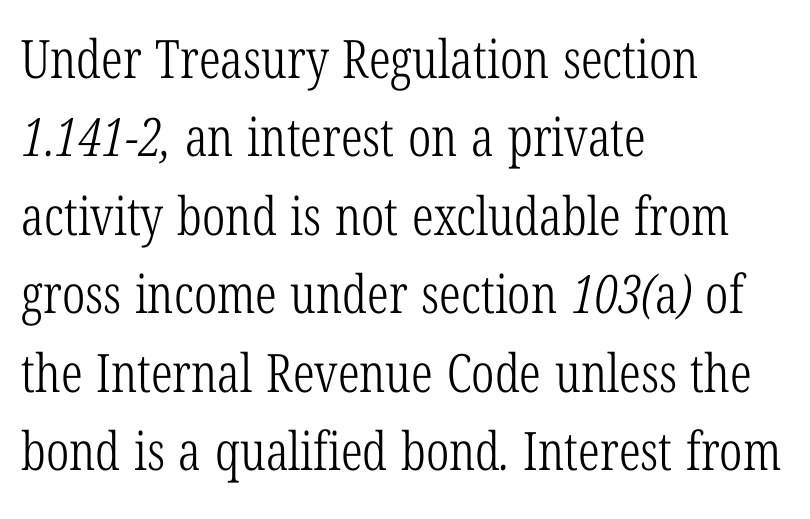
The image shows 53 px light, condensed serif type; set left-aligned, normal line spacing (1.48x), normal letter spacing, not underlined; low stroke contrast and a medium x-height.
